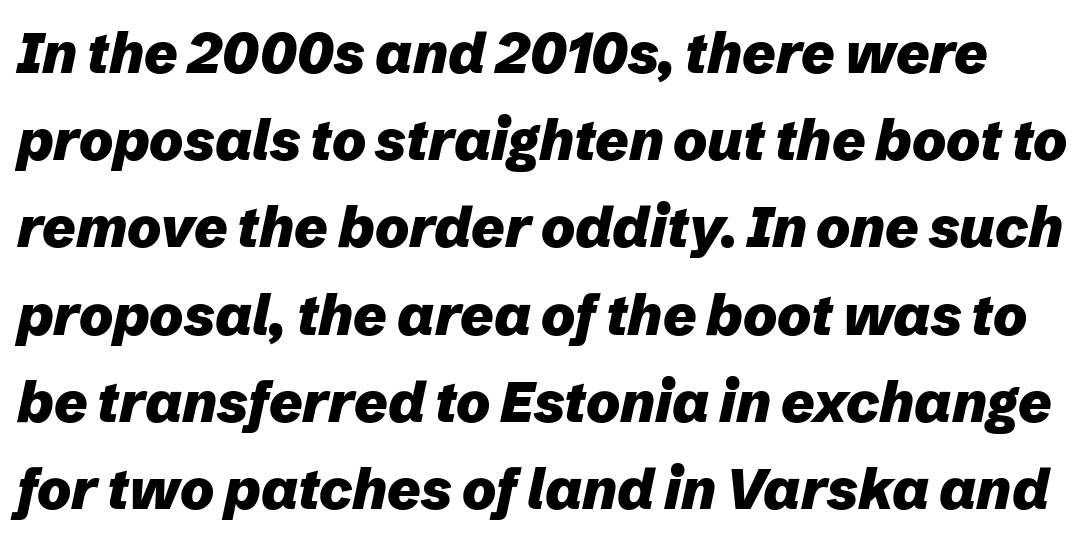
{"italic": "yes", "lean": "right", "slant_degrees": 12, "bold": "yes", "weight": "heavy", "width": "normal", "stroke_contrast": "low", "x_height": "medium", "monospaced": "no", "underline": "no", "line_spacing": "normal", "line_spacing_ratio": 1.53, "letter_spacing": "normal", "letter_spacing_em": 0.0, "glyph_px": 57}
